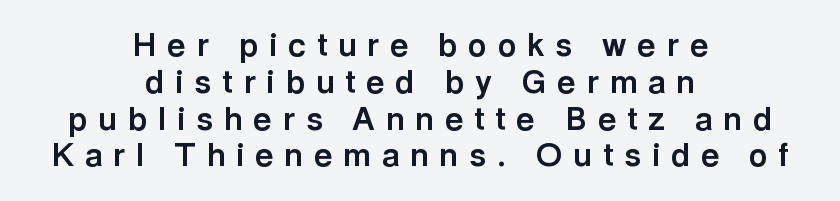
{"serif": "no", "italic": "no", "bold": "yes", "weight": "bold", "width": "normal", "x_height": "medium", "monospaced": "no", "underline": "no", "align": "center", "line_spacing": "tight", "line_spacing_ratio": 1.15, "letter_spacing": "wide", "letter_spacing_em": 0.34, "glyph_px": 32}
